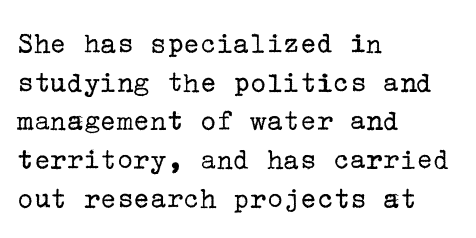
Leading matches the norm, producing a regular column. Each letter's strokes conclude with small projecting serifs. Quick note: underline off. Designer's note — italics off, roman on.
